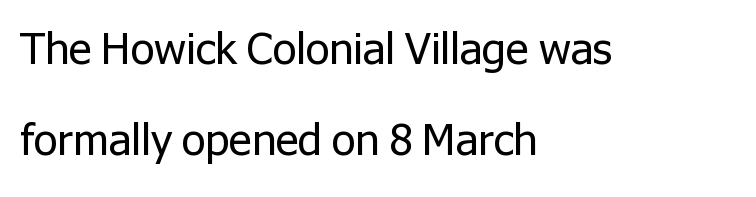
What's the leading like? Stretched, with rows far apart. Underlining? Definitely not there. Each word holds together tightly as a unit, with standard inter-letter gaps. Left-aligned paragraph, ragged on the right. Is this a heavy cut? Hardly; it is regular or lighter. Here the designer chose a conventional face with non-uniform glyph widths.
